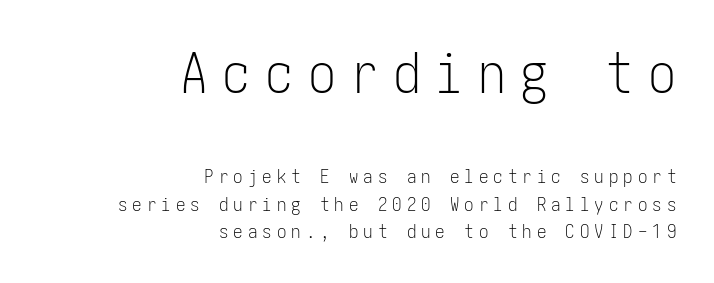
What's the leading like? Ordinary, nothing unusual. The lines in this sample share a right terminus and differ only in where they begin. The space beneath each line is pristine and unruled. Is this a heavy cut? Hardly; it is regular or lighter. Look at the glyph heights: the upper group is clearly the bigger setting.
